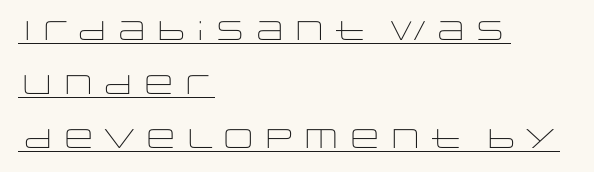
The glyphs are accompanied by a horizontal stroke just below them. Caption: face not bold, strokes unweighted. Do the letters lean? They stand straight. In terms of letterspacing, this is plain default setting. Notice how the passage keeps a crisp vertical edge on the left only.
